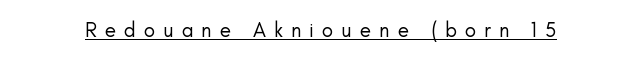
Q: Is the text bold? A: No.
Q: Is the text italic (slanted)? A: No, it is upright.
Q: Is the text underlined? A: Yes.
Q: Is the spacing between letters normal or unusually wide? A: Unusually wide.
